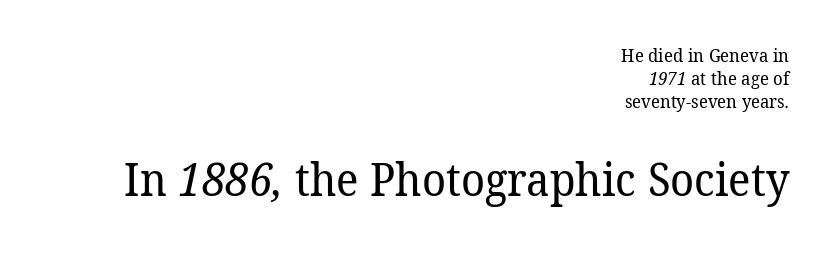
Q: Is the text bold? A: No.
Q: Is the typeface a serif or a sans-serif typeface? A: Serif.
Q: Is the text underlined? A: No.
Q: How is the paragraph aligned? A: Right-aligned.
Q: Is the spacing between letters normal or unusually wide? A: Normal.
Q: Is the spacing between lines tight, normal or loose? A: Normal.
Q: Which block of text is set in a larger size, the first (top) or the second (bottom)? A: The second (bottom) one.
Q: Width (condensed, normal, or wide)? A: Normal.
Q: Stroke contrast? A: Low.
Q: x-height? A: Medium.
Q: Monospaced? A: No.
